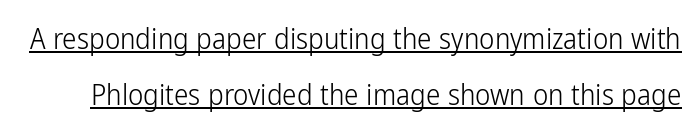
Q: Is the text bold? A: No.
Q: Is the text italic (slanted)? A: No, it is upright.
Q: Is the typeface a serif or a sans-serif typeface? A: Sans-serif.
Q: Is the text underlined? A: Yes.
Q: Is the spacing between letters normal or unusually wide? A: Normal.
Q: Is the spacing between lines tight, normal or loose? A: Loose.
Q: Width (condensed, normal, or wide)? A: Condensed.
Q: Stroke contrast? A: Low.
Q: x-height? A: Medium.
Q: Monospaced? A: No.
